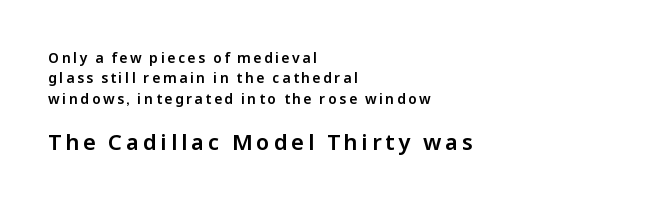
{"italic": "no", "underline": "no", "align": "left", "line_spacing": "normal", "line_spacing_ratio": 1.45, "larger_block": "second", "size_ratio": 1.57, "glyph_px": 22}
